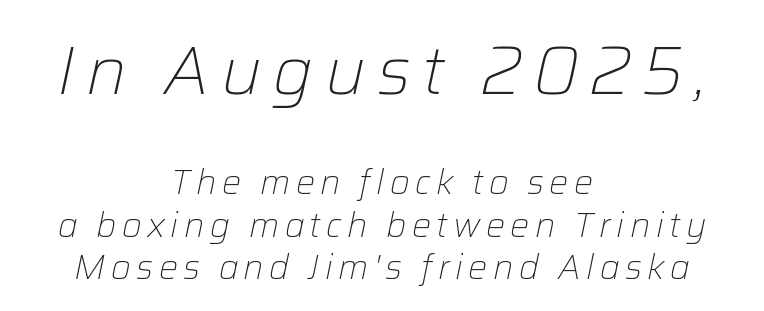
Q: Is the text bold? A: No.
Q: Is the text italic (slanted)? A: Yes, it leans right by about 12 degrees.
Q: Is the text underlined? A: No.
Q: How is the paragraph aligned? A: Centered.
Q: Is the spacing between lines tight, normal or loose? A: Normal.
Q: Which block of text is set in a larger size, the first (top) or the second (bottom)? A: The first (top) one.
Q: Width (condensed, normal, or wide)? A: Normal.
Q: Stroke contrast? A: Low.
Q: x-height? A: Medium.
Q: Monospaced? A: No.
